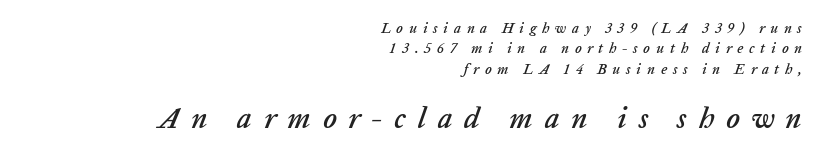
The image shows 29 px text type, italic (leaning right); set right-aligned, normal line spacing (1.45x), unusually wide letter spacing (+0.41 em), not underlined; the second (bottom) block is 2.07x larger; low stroke contrast and a medium x-height.
